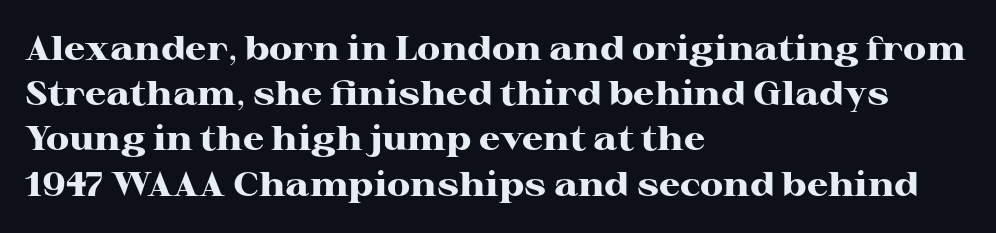
The string is rendered with underlining switched off. What weight is shown? A full bold with thick strokes. Vertical strokes here are truly vertical. A typesetter would call this proportional, since set widths differ per character.
